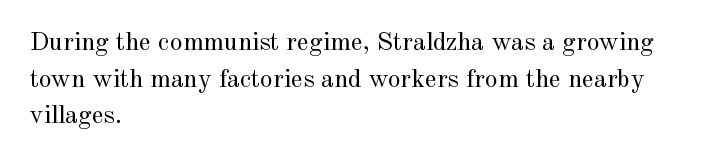
In CSS terms this would be text-align: left. The words here are not underlined. The font is comparable to plain body text, perhaps lighter. Every character sits straight up, as roman type does. The vertical gap from one line to the next is medium. Compared with typical body copy, the letter spacing here is the same.
